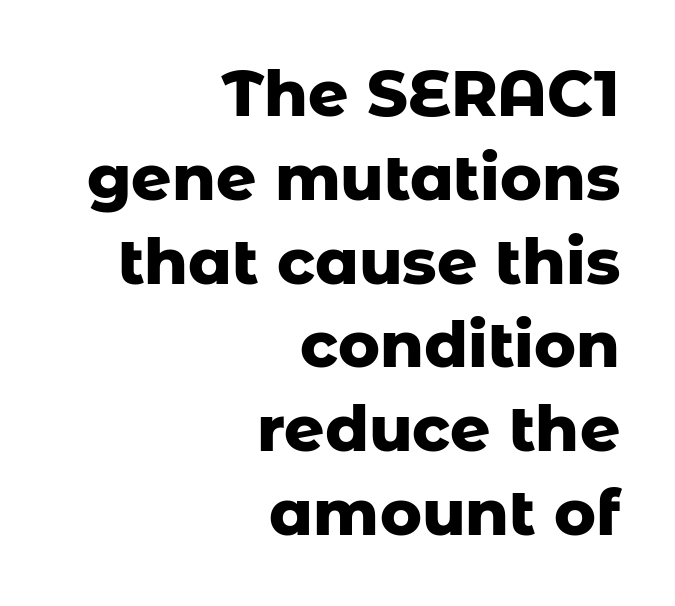
Horizontal bands of white between lines are of average thickness. The lines are quadded right. Plain, unruled lines of type. Is this a fixed-width face? No — the glyphs have proportional, varying widths. I'd call this a sans setting — the letters go barefoot. Every character sits straight up, as roman type does.
